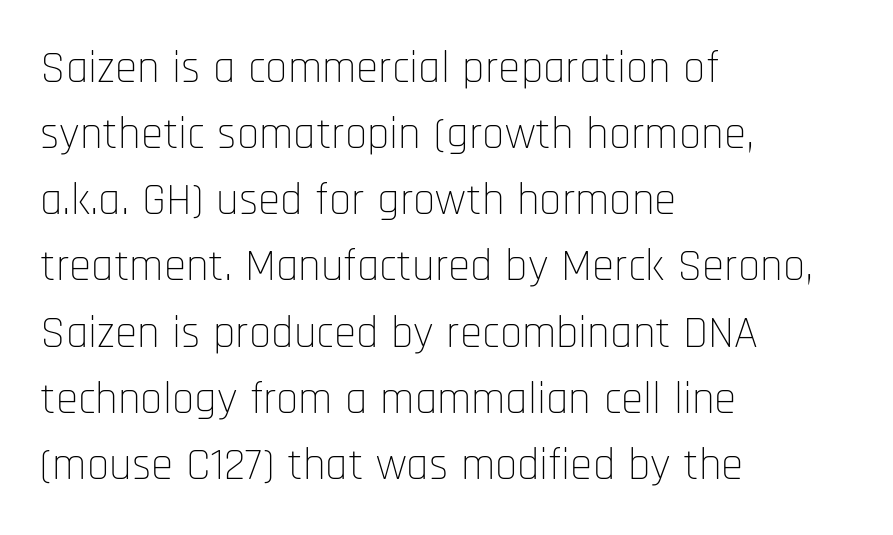
{"serif": "no", "italic": "no", "bold": "no", "weight": "thin", "width": "condensed", "stroke_contrast": "low", "x_height": "large", "monospaced": "no", "underline": "no", "align": "left", "line_spacing": "normal", "line_spacing_ratio": 1.47, "letter_spacing": "normal", "letter_spacing_em": 0.0, "glyph_px": 45}
